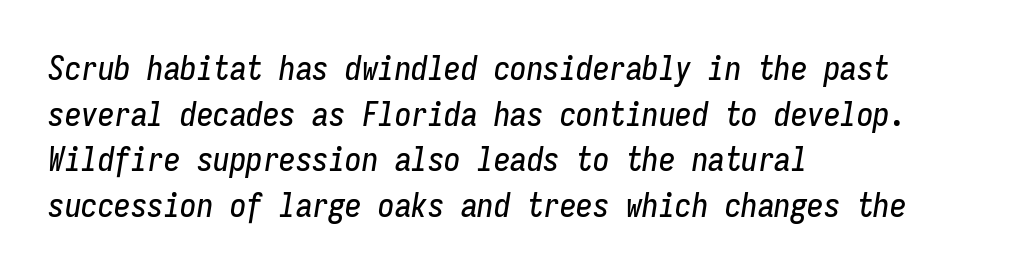
Q: Is the text italic (slanted)? A: Yes, it leans right by about 9 degrees.
Q: Is the text underlined? A: No.
Q: How is the paragraph aligned? A: Left-aligned.
Q: Is the spacing between letters normal or unusually wide? A: Normal.
Q: Is the spacing between lines tight, normal or loose? A: Normal.
Q: Width (condensed, normal, or wide)? A: Condensed.
Q: Stroke contrast? A: Low.
Q: x-height? A: Medium.
Q: Monospaced? A: Yes.
